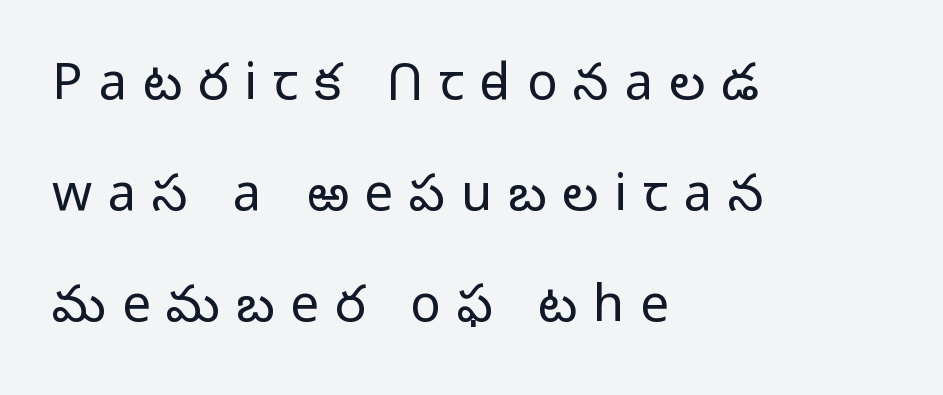
{"serif": "no", "italic": "no", "bold": "no", "weight": "light", "width": "normal", "stroke_contrast": "low", "x_height": "medium", "monospaced": "no", "underline": "no", "align": "left", "line_spacing": "loose", "line_spacing_ratio": 2.18, "letter_spacing": "wide", "letter_spacing_em": 0.31, "glyph_px": 51}
